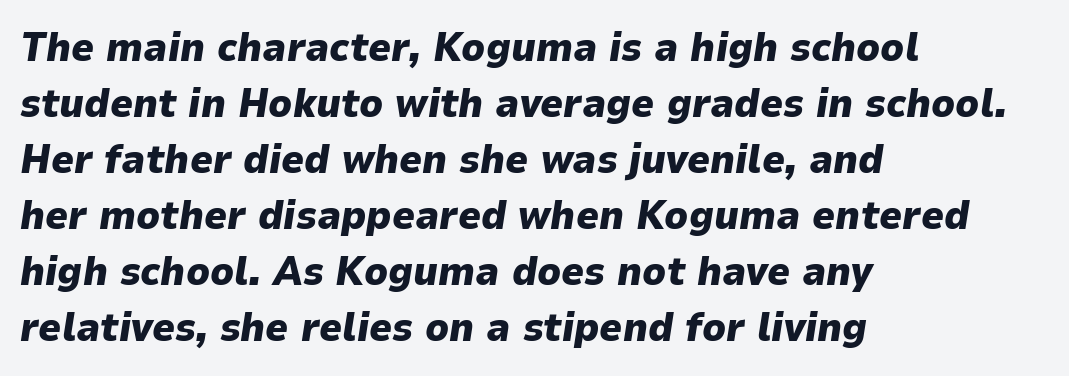
{"italic": "yes", "lean": "right", "slant_degrees": 9, "bold": "yes", "weight": "heavy", "width": "normal", "stroke_contrast": "low", "x_height": "medium", "monospaced": "no", "underline": "no", "align": "left", "line_spacing": "normal", "line_spacing_ratio": 1.4, "letter_spacing": "normal", "letter_spacing_em": 0.0, "glyph_px": 40}
